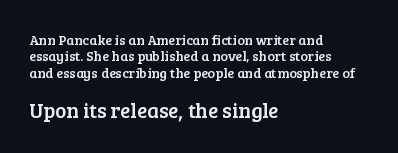
Q: Is the text italic (slanted)? A: No, it is upright.
Q: Is the text underlined? A: No.
Q: How is the paragraph aligned? A: Left-aligned.
Q: Is the spacing between letters normal or unusually wide? A: Normal.
Q: Which block of text is set in a larger size, the first (top) or the second (bottom)? A: The second (bottom) one.
